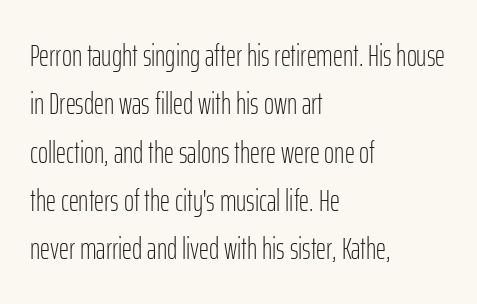
Q: Is the text bold? A: No.
Q: Is the text italic (slanted)? A: No, it is upright.
Q: Is the typeface a serif or a sans-serif typeface? A: Sans-serif.
Q: Is the text underlined? A: No.
Q: How is the paragraph aligned? A: Left-aligned.
Q: Is the spacing between letters normal or unusually wide? A: Normal.
Q: Is the spacing between lines tight, normal or loose? A: Normal.
Q: Width (condensed, normal, or wide)? A: Condensed.
Q: Stroke contrast? A: Low.
Q: x-height? A: Medium.
Q: Monospaced? A: No.
